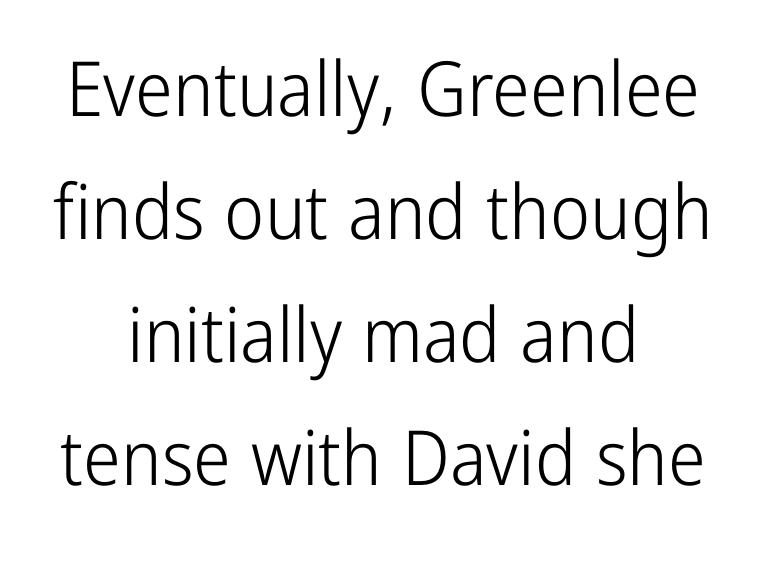
{"serif": "no", "italic": "no", "bold": "no", "weight": "light", "width": "condensed", "stroke_contrast": "low", "x_height": "medium", "monospaced": "no", "underline": "no", "align": "center", "line_spacing": "normal", "line_spacing_ratio": 1.62, "letter_spacing": "normal", "letter_spacing_em": 0.0, "glyph_px": 76}
